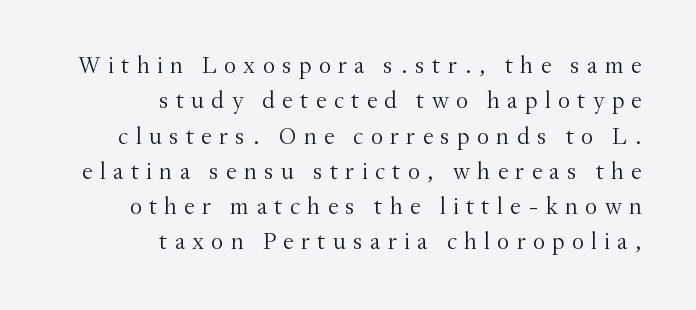
The image shows 24 px text type, upright; set right-aligned, normal line spacing (1.47x), unusually wide letter spacing (+0.3 em), not underlined.
